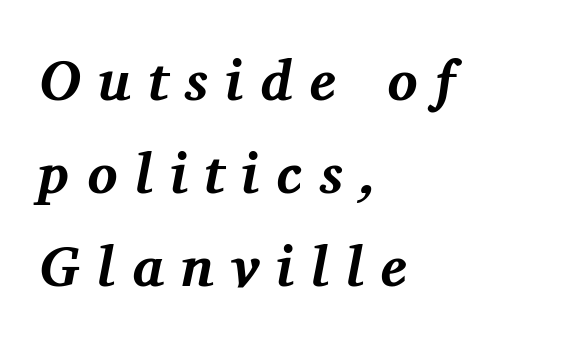
The image shows 56 px bold serif type, italic (leaning right); set left-aligned, normal line spacing (1.66x), unusually wide letter spacing (+0.31 em), not underlined; medium stroke contrast and a medium x-height.
